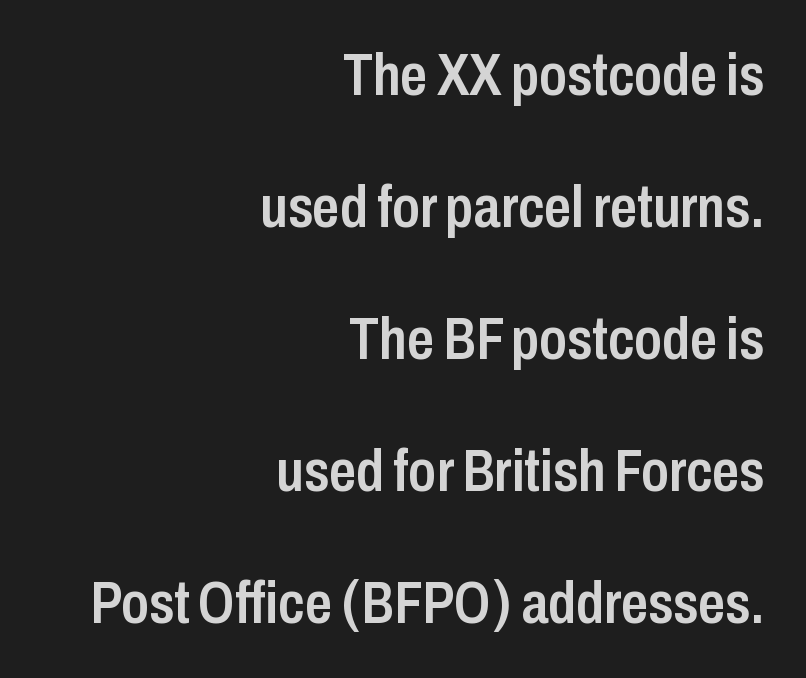
Every letter is mildly thick-stroked: semibold rather than bold. This block would shrink considerably if given ordinary leading; it's expanded now. Clear beneath every line of the passage. The passage shown is typed in a proportional face where columns would drift.
